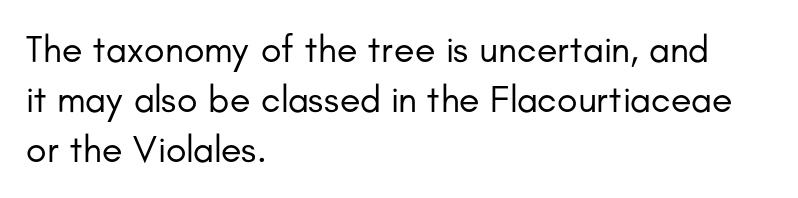
Q: Is the text bold? A: No.
Q: Is the text italic (slanted)? A: No, it is upright.
Q: Is the typeface a serif or a sans-serif typeface? A: Sans-serif.
Q: Is the text underlined? A: No.
Q: How is the paragraph aligned? A: Left-aligned.
Q: Is the spacing between letters normal or unusually wide? A: Normal.
Q: Is the spacing between lines tight, normal or loose? A: Normal.
Q: Width (condensed, normal, or wide)? A: Normal.
Q: Stroke contrast? A: Low.
Q: x-height? A: Small.
Q: Monospaced? A: No.
